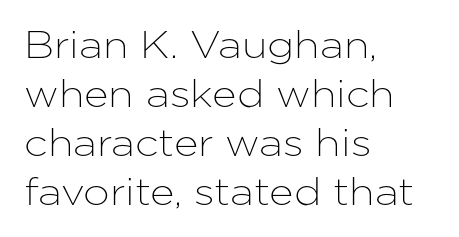
Q: Is the text italic (slanted)? A: No, it is upright.
Q: Is the typeface a serif or a sans-serif typeface? A: Sans-serif.
Q: Is the text underlined? A: No.
Q: How is the paragraph aligned? A: Left-aligned.
Q: Is the spacing between letters normal or unusually wide? A: Normal.
Q: Is the spacing between lines tight, normal or loose? A: Normal.
Q: Width (condensed, normal, or wide)? A: Normal.
Q: Stroke contrast? A: Low.
Q: x-height? A: Medium.
Q: Monospaced? A: No.
